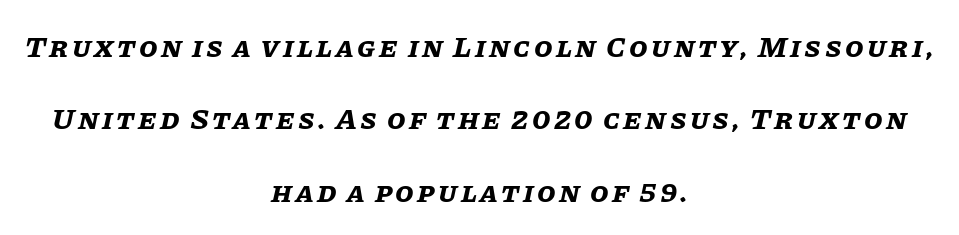
{"italic": "yes", "lean": "right", "slant_degrees": 11, "bold": "yes", "weight": "bold", "width": "normal", "stroke_contrast": "low", "x_height": "large", "monospaced": "no", "underline": "no", "align": "center", "line_spacing": "loose", "line_spacing_ratio": 2.41, "glyph_px": 30}
